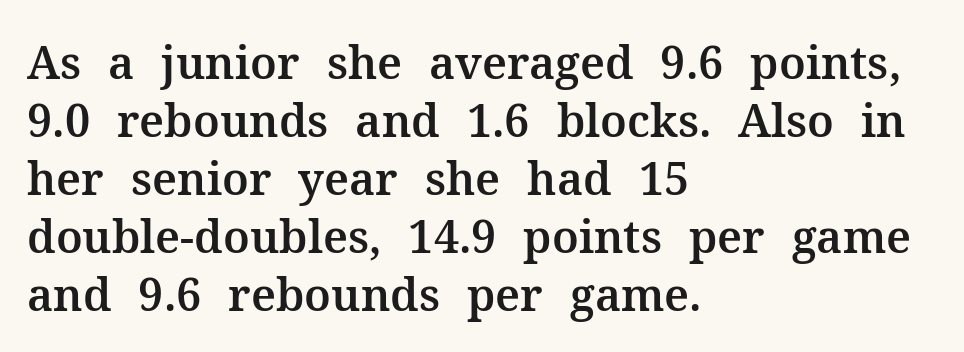
Quick note: interline space is typical. The face used here is rendered with its standard letterfit. The rag falls on the right side of this text block. Underlining? Definitely not there.
